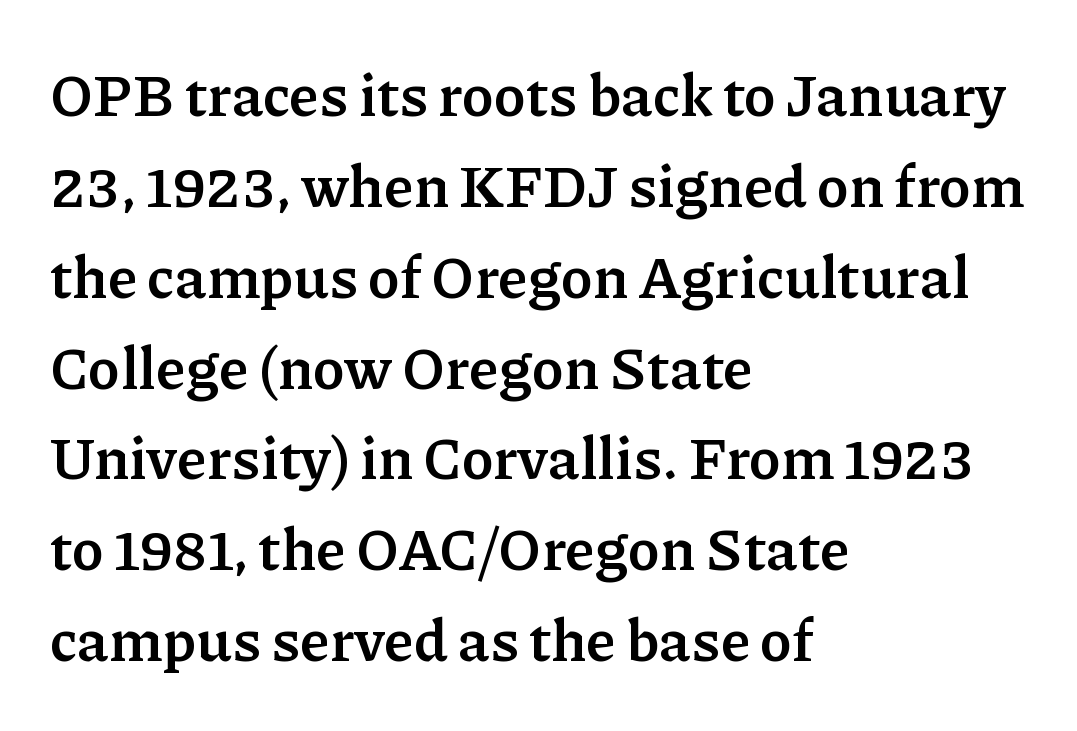
The image shows 59 px semibold serif type, upright; set left-aligned, normal line spacing (1.54x), normal letter spacing, not underlined; low stroke contrast and a medium x-height.
